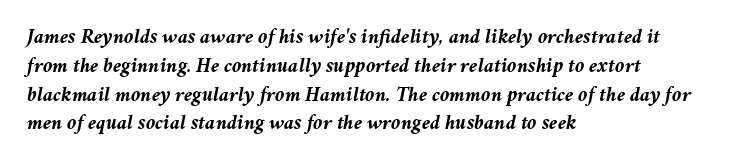
{"italic": "yes", "lean": "right", "slant_degrees": 11, "bold": "yes", "underline": "no", "align": "left", "line_spacing": "normal", "line_spacing_ratio": 1.37, "letter_spacing": "normal", "letter_spacing_em": 0.0, "glyph_px": 21}
